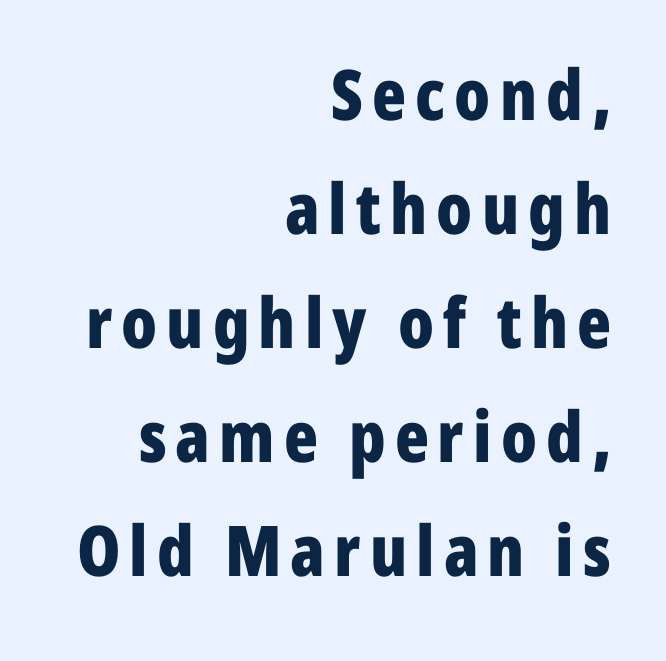
{"serif": "no", "italic": "no", "bold": "yes", "weight": "bold", "width": "condensed", "stroke_contrast": "low", "x_height": "medium", "monospaced": "no", "underline": "no", "align": "right", "line_spacing": "normal", "line_spacing_ratio": 1.63, "glyph_px": 70}
